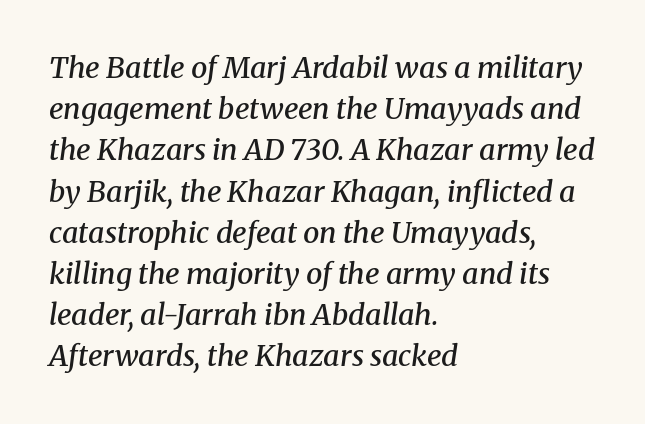
Q: Is the text bold? A: Semi-bold.
Q: Is the text italic (slanted)? A: Yes, it leans right by about 8 degrees.
Q: Is the typeface a serif or a sans-serif typeface? A: Serif.
Q: Is the text underlined? A: No.
Q: How is the paragraph aligned? A: Left-aligned.
Q: Is the spacing between letters normal or unusually wide? A: Normal.
Q: Is the spacing between lines tight, normal or loose? A: Normal.
Q: Width (condensed, normal, or wide)? A: Normal.
Q: Stroke contrast? A: Medium.
Q: x-height? A: Medium.
Q: Monospaced? A: No.
